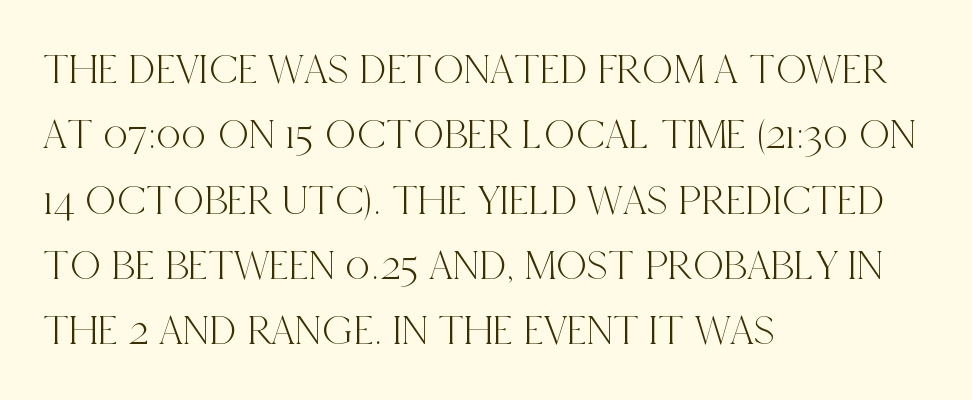
Q: Is the text italic (slanted)? A: No, it is upright.
Q: Is the typeface a serif or a sans-serif typeface? A: Serif.
Q: Is the text underlined? A: No.
Q: How is the paragraph aligned? A: Left-aligned.
Q: Is the spacing between letters normal or unusually wide? A: Normal.
Q: Is the spacing between lines tight, normal or loose? A: Normal.
Q: Width (condensed, normal, or wide)? A: Condensed.
Q: x-height? A: Large.
Q: Monospaced? A: No.
